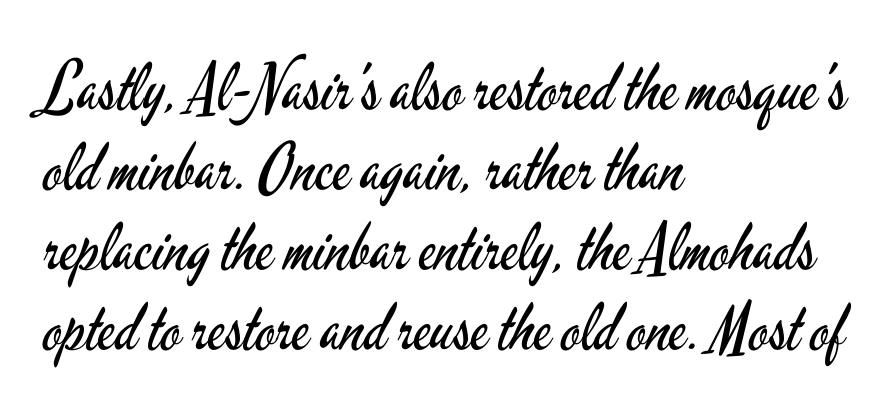
Q: Is the text bold? A: No.
Q: Is the text italic (slanted)? A: Yes.
Q: Is the typeface a serif or a sans-serif typeface? A: Sans-serif.
Q: Is the text underlined? A: No.
Q: How is the paragraph aligned? A: Left-aligned.
Q: Is the spacing between letters normal or unusually wide? A: Normal.
Q: Width (condensed, normal, or wide)? A: Condensed.
Q: Stroke contrast? A: Low.
Q: x-height? A: Small.
Q: Monospaced? A: No.
